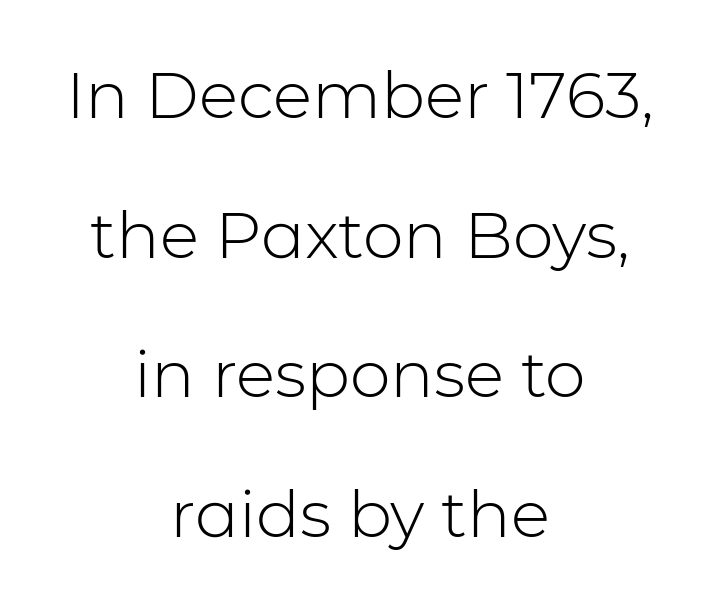
{"serif": "no", "italic": "no", "bold": "no", "weight": "light", "width": "normal", "stroke_contrast": "low", "x_height": "medium", "monospaced": "no", "underline": "no", "align": "center", "line_spacing": "loose", "line_spacing_ratio": 2.15, "letter_spacing": "normal", "letter_spacing_em": 0.0, "glyph_px": 65}
